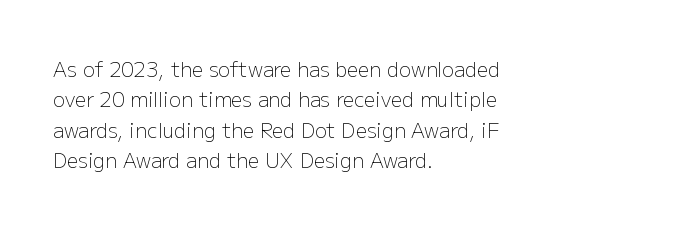
{"italic": "no", "bold": "no", "underline": "no", "align": "left", "line_spacing": "normal", "line_spacing_ratio": 1.52, "letter_spacing": "normal", "letter_spacing_em": 0.0, "glyph_px": 20}
